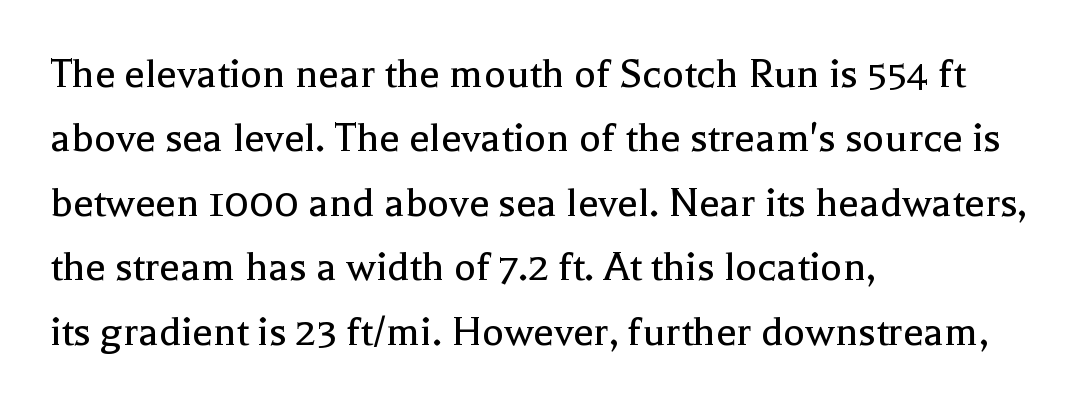
Q: Is the text bold? A: No.
Q: Is the text italic (slanted)? A: No, it is upright.
Q: Is the typeface a serif or a sans-serif typeface? A: Serif.
Q: Is the text underlined? A: No.
Q: How is the paragraph aligned? A: Left-aligned.
Q: Is the spacing between letters normal or unusually wide? A: Normal.
Q: Is the spacing between lines tight, normal or loose? A: Normal.
Q: Width (condensed, normal, or wide)? A: Normal.
Q: x-height? A: Medium.
Q: Monospaced? A: No.
